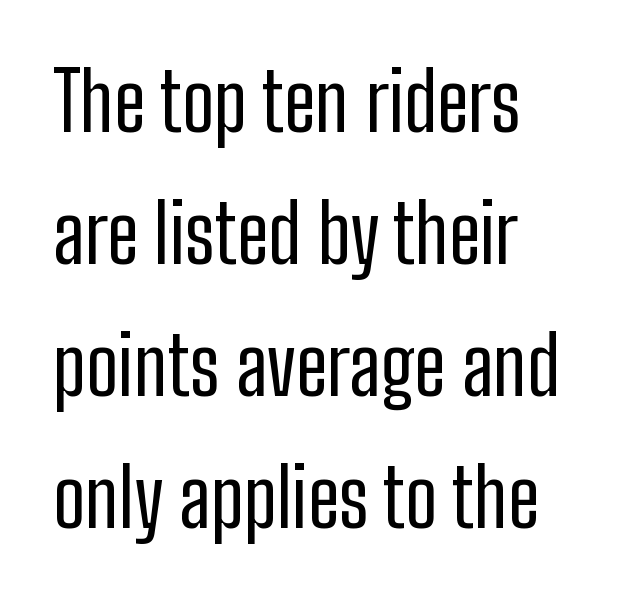
Q: Is the text bold? A: No.
Q: Is the text italic (slanted)? A: No, it is upright.
Q: Is the typeface a serif or a sans-serif typeface? A: Sans-serif.
Q: Is the text underlined? A: No.
Q: How is the paragraph aligned? A: Left-aligned.
Q: Is the spacing between letters normal or unusually wide? A: Normal.
Q: Is the spacing between lines tight, normal or loose? A: Normal.
Q: Width (condensed, normal, or wide)? A: Condensed.
Q: Stroke contrast? A: Low.
Q: x-height? A: Medium.
Q: Monospaced? A: No.
